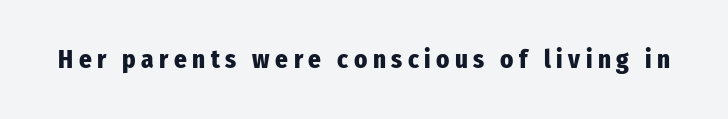
Q: Is the text bold? A: Yes.
Q: Is the text italic (slanted)? A: No, it is upright.
Q: Is the text underlined? A: No.
Q: Is the spacing between letters normal or unusually wide? A: Unusually wide.
